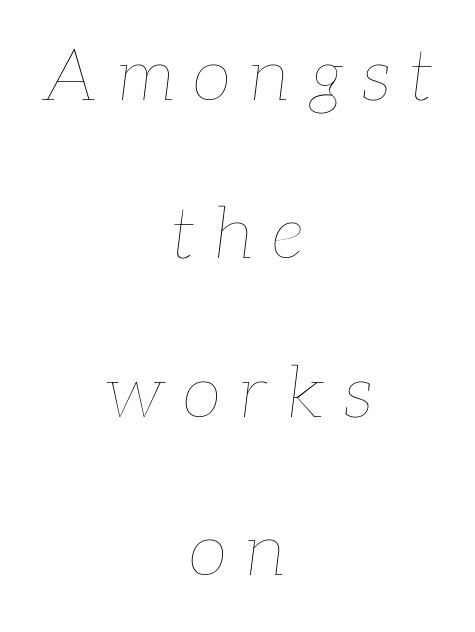
Q: Is the text bold? A: No.
Q: Is the text italic (slanted)? A: Yes, it leans right by about 7 degrees.
Q: Is the text underlined? A: No.
Q: How is the paragraph aligned? A: Centered.
Q: Is the spacing between letters normal or unusually wide? A: Unusually wide.
Q: Is the spacing between lines tight, normal or loose? A: Loose.
Q: Width (condensed, normal, or wide)? A: Normal.
Q: Stroke contrast? A: Low.
Q: x-height? A: Medium.
Q: Monospaced? A: No.
